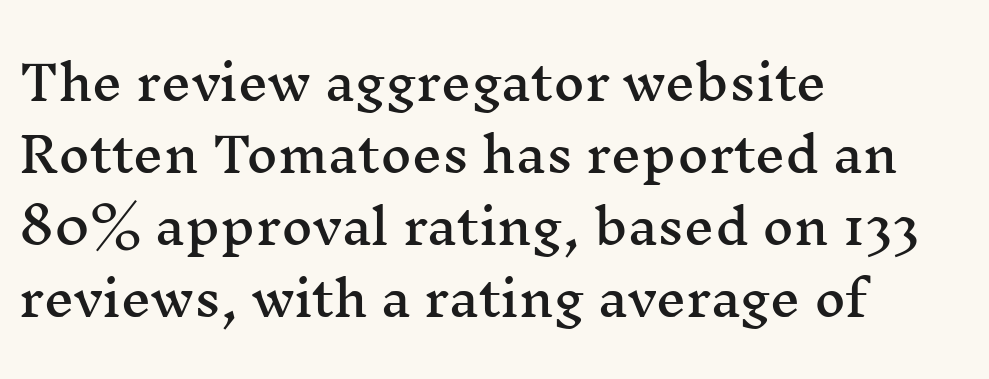
Q: Is the text italic (slanted)? A: No, it is upright.
Q: Is the typeface a serif or a sans-serif typeface? A: Serif.
Q: Is the text underlined? A: No.
Q: How is the paragraph aligned? A: Left-aligned.
Q: Is the spacing between letters normal or unusually wide? A: Normal.
Q: Is the spacing between lines tight, normal or loose? A: Normal.
Q: Width (condensed, normal, or wide)? A: Wide.
Q: Stroke contrast? A: Medium.
Q: x-height? A: Medium.
Q: Monospaced? A: No.
